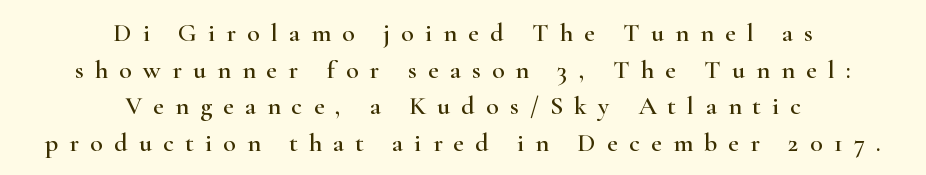
The image shows 26 px text type, upright; set centered, normal line spacing (1.41x), unusually wide letter spacing (+0.43 em), not underlined.
